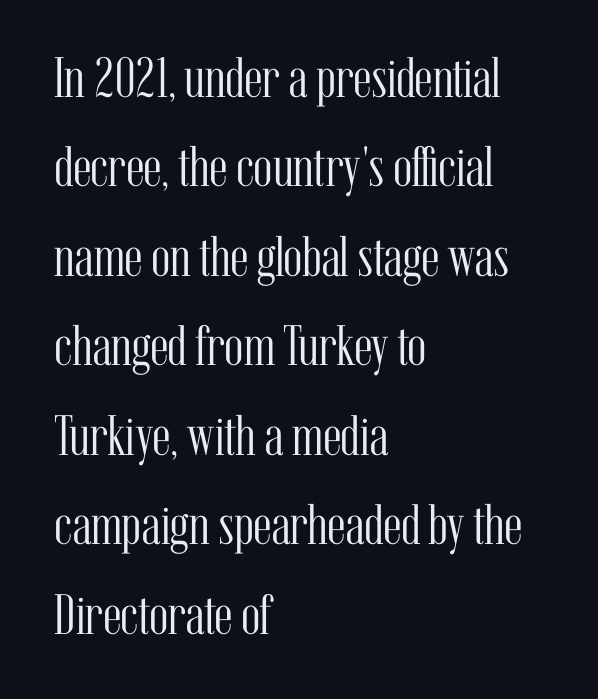
The image shows 57 px light, condensed serif type, upright; set left-aligned, normal line spacing (1.57x), normal letter spacing, not underlined; medium stroke contrast and a medium x-height.
